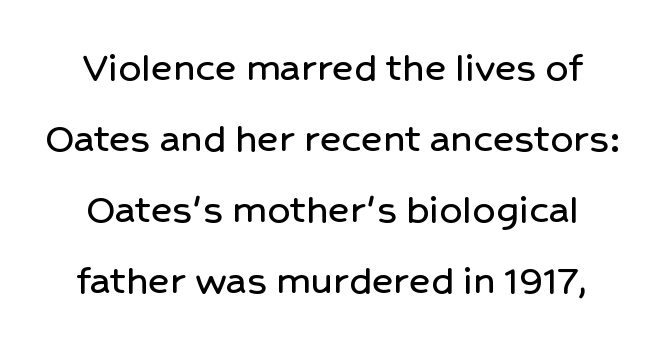
Glance below the letters and you will spot only blank space. This sample uses a sans-serif face. Where is the straight margin? There isn't one; the lines are centered. Unlike italic type, these characters show no tilt at all. Short note: letters normally spaced. Students, observe: this is what conventionally led text looks like.
